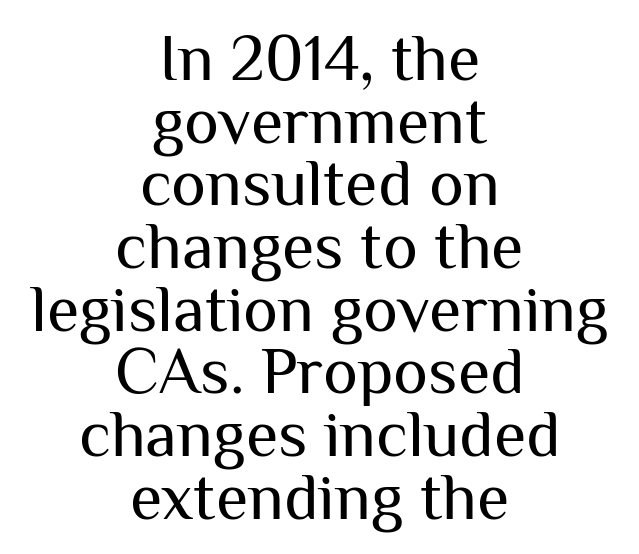
{"serif": "no", "italic": "no", "bold": "no", "weight": "regular", "width": "normal", "stroke_contrast": "medium", "x_height": "medium", "monospaced": "no", "underline": "no", "align": "center", "line_spacing": "tight", "line_spacing_ratio": 0.95, "letter_spacing": "normal", "letter_spacing_em": 0.0, "glyph_px": 66}
